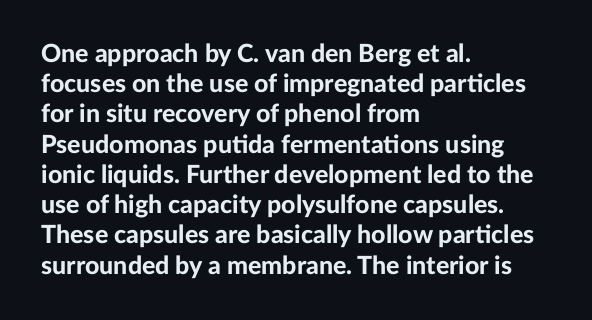
The passage shown is emphatically bold. The space directly below the letters is spotless. Tracking here is standard; glyphs follow each other at the usual distance. Where is the straight margin? On the left.
